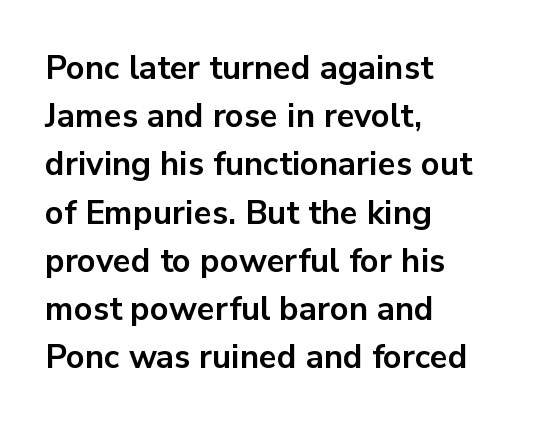
Q: Is the text bold? A: Yes.
Q: Is the text italic (slanted)? A: No, it is upright.
Q: Is the typeface a serif or a sans-serif typeface? A: Sans-serif.
Q: Is the text underlined? A: No.
Q: How is the paragraph aligned? A: Left-aligned.
Q: Is the spacing between letters normal or unusually wide? A: Normal.
Q: Is the spacing between lines tight, normal or loose? A: Normal.
Q: Width (condensed, normal, or wide)? A: Normal.
Q: Stroke contrast? A: Low.
Q: x-height? A: Medium.
Q: Monospaced? A: No.
